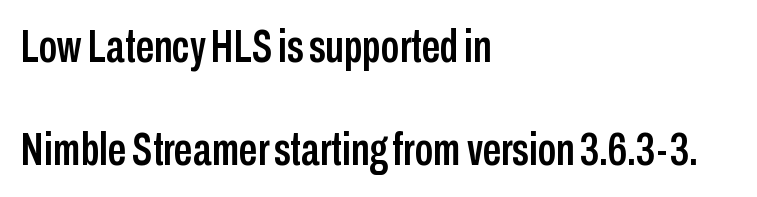
The image shows 46 px condensed sans-serif type, upright; set left-aligned, loose line spacing (2.25x), normal letter spacing, not underlined; low stroke contrast and a medium x-height.
